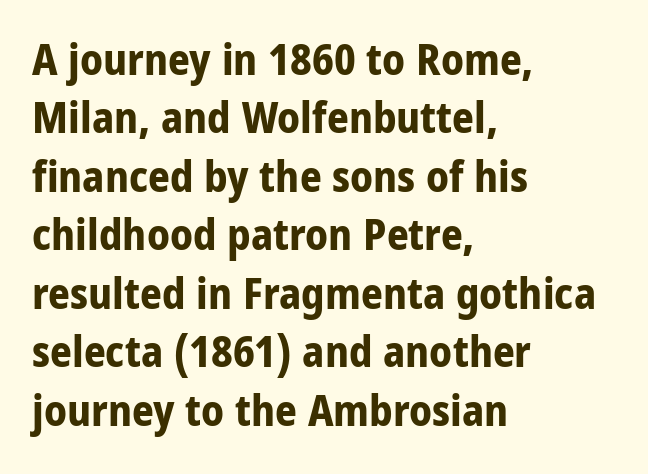
Q: Is the text bold? A: Yes.
Q: Is the text italic (slanted)? A: No, it is upright.
Q: Is the typeface a serif or a sans-serif typeface? A: Sans-serif.
Q: Is the text underlined? A: No.
Q: How is the paragraph aligned? A: Left-aligned.
Q: Is the spacing between letters normal or unusually wide? A: Normal.
Q: Is the spacing between lines tight, normal or loose? A: Normal.
Q: Width (condensed, normal, or wide)? A: Condensed.
Q: Stroke contrast? A: Low.
Q: x-height? A: Large.
Q: Monospaced? A: No.
